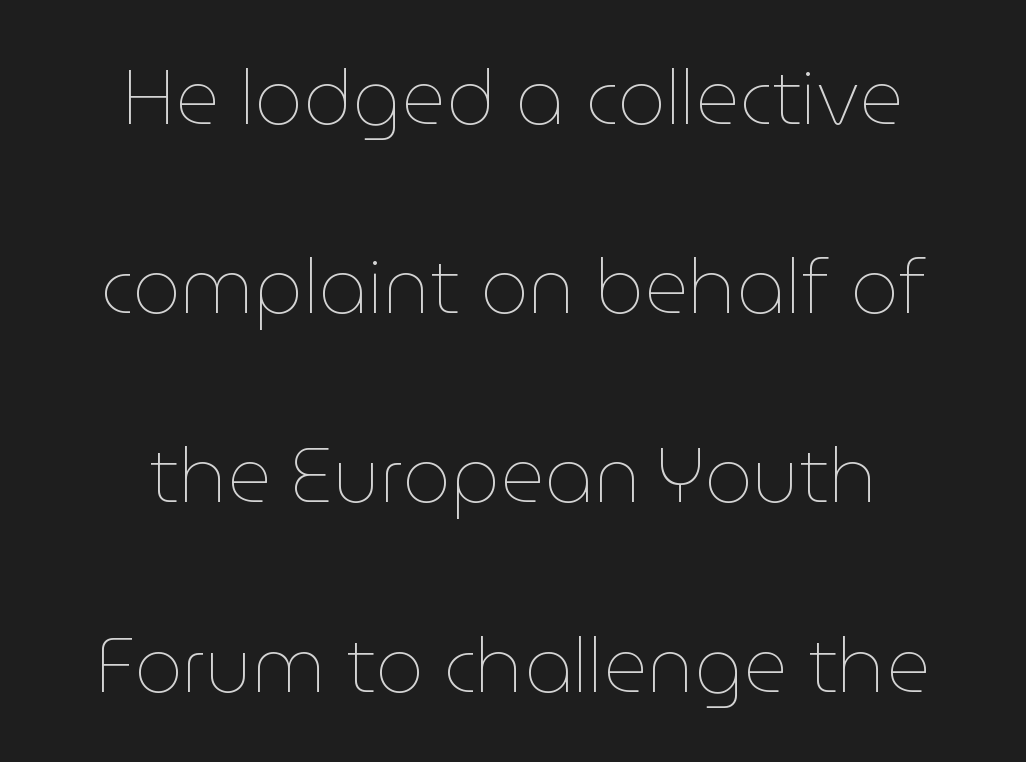
In terms of letterspacing, this is plain default setting. The lines in this sample share a center point and differ in where they start and stop. The face used here is proportionally spaced, like ordinary book or web type. The lettering stays uniformly vertical, giving the passage a roman look. The leading is generous, giving the passage an open texture.
